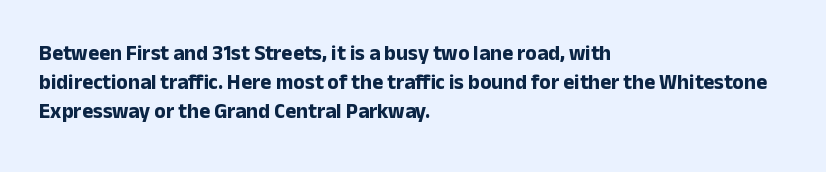
The image shows 21 px bold type, upright; set left-aligned, normal line spacing (1.37x), normal letter spacing, not underlined.
